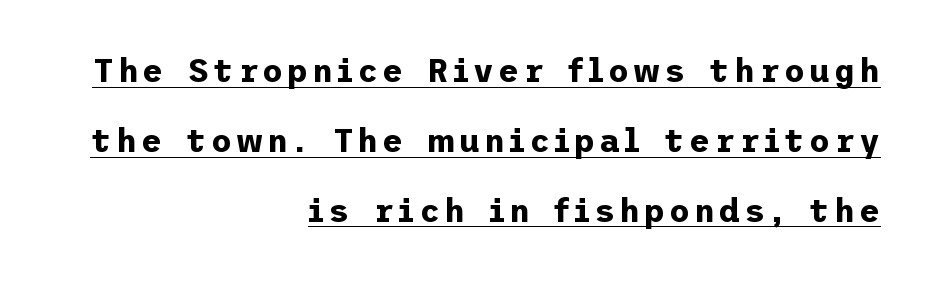
Underlining? Definitely there. Italic: no, the glyphs are upright roman. The letters carry no serifs — their stems end cleanly without finishing strokes. The typesetter chose a ragged-left arrangement here.
